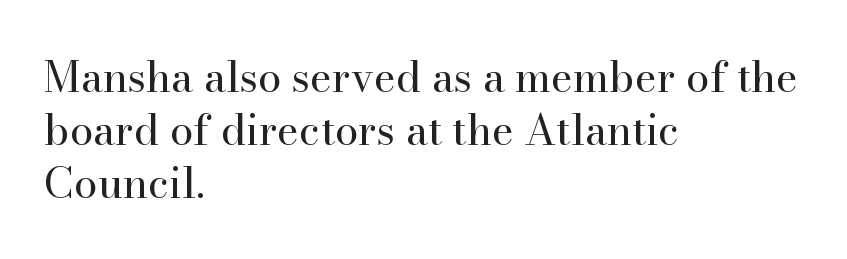
Q: Is the text bold? A: No.
Q: Is the text italic (slanted)? A: No, it is upright.
Q: Is the typeface a serif or a sans-serif typeface? A: Serif.
Q: Is the text underlined? A: No.
Q: How is the paragraph aligned? A: Left-aligned.
Q: Is the spacing between letters normal or unusually wide? A: Normal.
Q: Is the spacing between lines tight, normal or loose? A: Normal.
Q: Width (condensed, normal, or wide)? A: Normal.
Q: Stroke contrast? A: High.
Q: x-height? A: Small.
Q: Monospaced? A: No.
